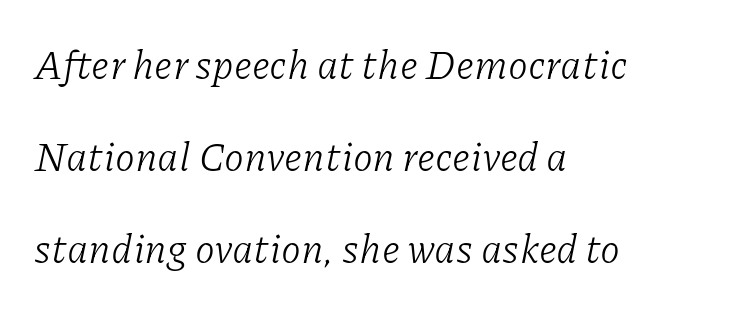
The image shows 40 px light serif type, italic (leaning right); set left-aligned, loose line spacing (2.3x), normal letter spacing, not underlined; low stroke contrast and a medium x-height.
